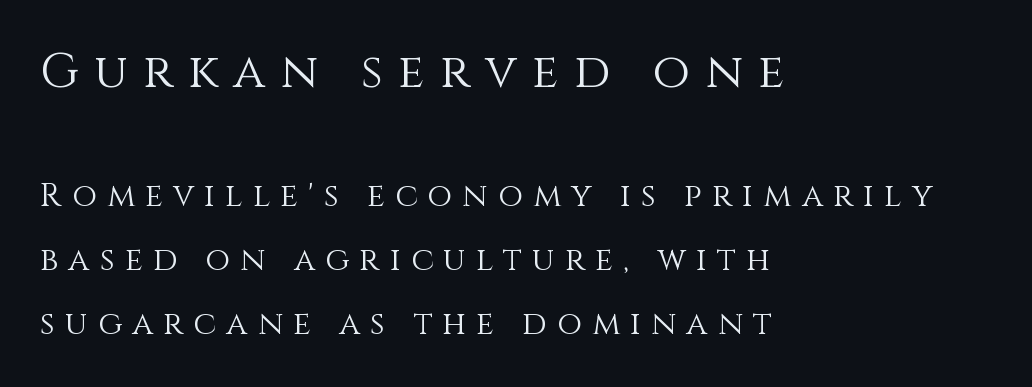
{"italic": "no", "bold": "no", "weight": "light", "width": "normal", "stroke_contrast": "medium", "x_height": "large", "monospaced": "no", "underline": "no", "align": "left", "line_spacing": "loose", "line_spacing_ratio": 2.0, "letter_spacing": "wide", "letter_spacing_em": 0.32, "larger_block": "first", "size_ratio": 1.5, "glyph_px": 48}
